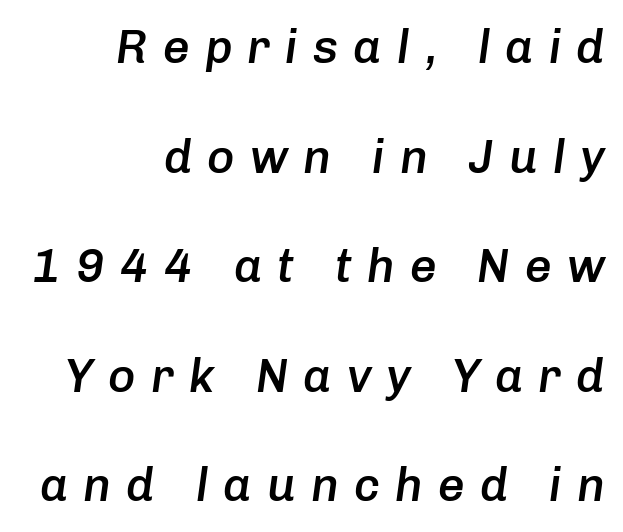
Q: Is the text bold? A: Semi-bold.
Q: Is the text italic (slanted)? A: Yes, it leans right by about 8 degrees.
Q: Is the text underlined? A: No.
Q: How is the paragraph aligned? A: Right-aligned.
Q: Is the spacing between letters normal or unusually wide? A: Unusually wide.
Q: Is the spacing between lines tight, normal or loose? A: Loose.
Q: Width (condensed, normal, or wide)? A: Normal.
Q: Stroke contrast? A: Low.
Q: x-height? A: Medium.
Q: Monospaced? A: No.
